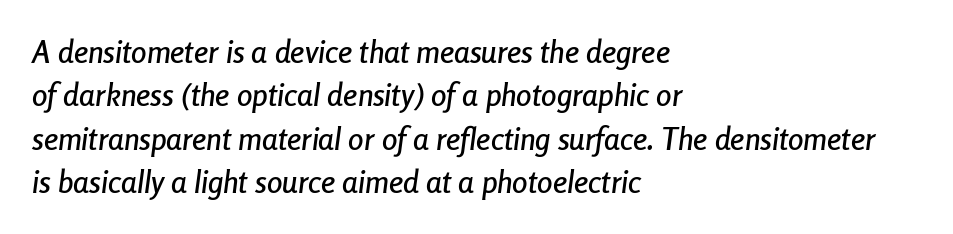
Looks like regular typesetting: each glyph gets only the width it needs. Does extra space separate the letters? No, they use regular spacing. The text block is weighted toward the left margin, trailing off unevenly rightward. The whole block is typeset with a tilt. Anything drawn beneath the words? Only blank space. Vertical spacing — default.
